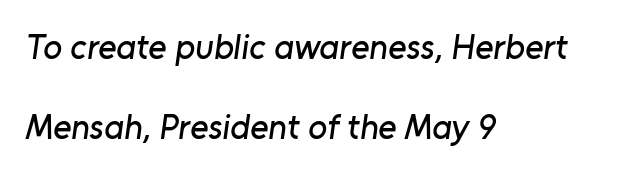
How would I describe the line gaps? Wide and relaxed. Visually the block forms a straight wall on the left and a jagged coastline on the right. Type without underlining. This sample has the flowing, uneven cadence of proportional lettering.
